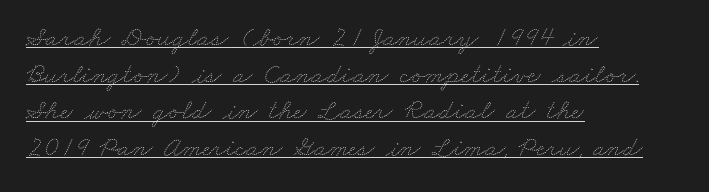
The image shows 28 px thin, wide type; set left-aligned, normal line spacing (1.31x), normal letter spacing, underlined; medium stroke contrast and a small x-height.
